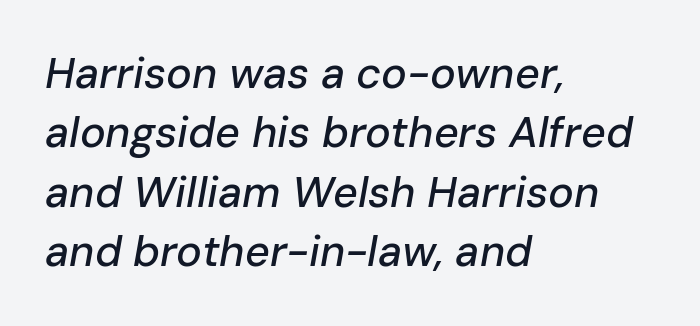
Q: Is the text italic (slanted)? A: Yes, it leans right by about 10 degrees.
Q: Is the text underlined? A: No.
Q: How is the paragraph aligned? A: Left-aligned.
Q: Is the spacing between letters normal or unusually wide? A: Normal.
Q: Is the spacing between lines tight, normal or loose? A: Normal.
Q: Width (condensed, normal, or wide)? A: Normal.
Q: Stroke contrast? A: Low.
Q: x-height? A: Medium.
Q: Monospaced? A: No.
